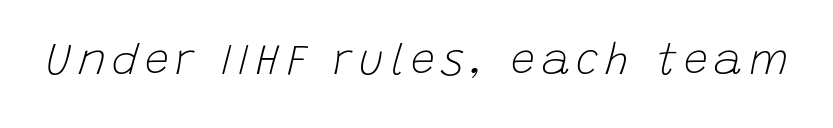
The foot of each line stays bare and open. A light-to-regular cut is what we see here. The glyphs look as if they've been sheared to an angle. This sample has the flowing, uneven cadence of proportional lettering.
